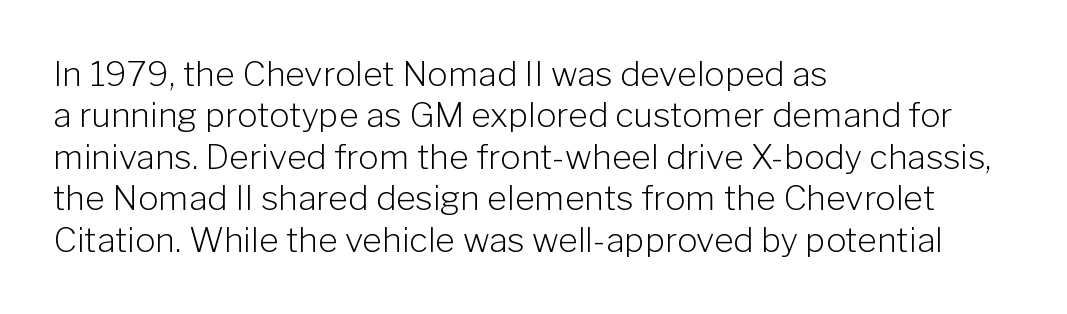
Notice how the passage keeps a crisp vertical edge on the left only. Inter-character spacing is left at the font's built-in metrics. Think of a printed novel: that variable character pitch is what you see here. Letters have the restrained weight of plain body copy at most. The rendering shows plain stroke endings on the letterforms — a sans-serif design. A typesetter would mark this as roman, not italic.
